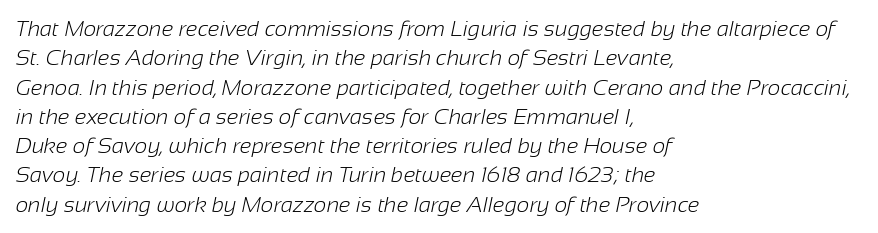
{"bold": "no", "underline": "no", "align": "left", "line_spacing": "normal", "line_spacing_ratio": 1.33, "letter_spacing": "normal", "letter_spacing_em": 0.0, "glyph_px": 22}
